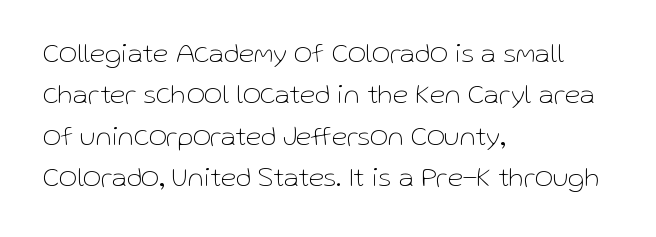
The image shows 28 px thin sans-serif type, upright; set left-aligned, normal line spacing (1.48x), normal letter spacing, not underlined; low stroke contrast and a medium x-height.
